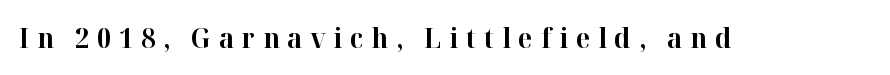
Characters remain perfectly vertical along every line. Caption: expanded tracking, letters set apart. Weight: bold. Descenders are the only things crossing below the line.
